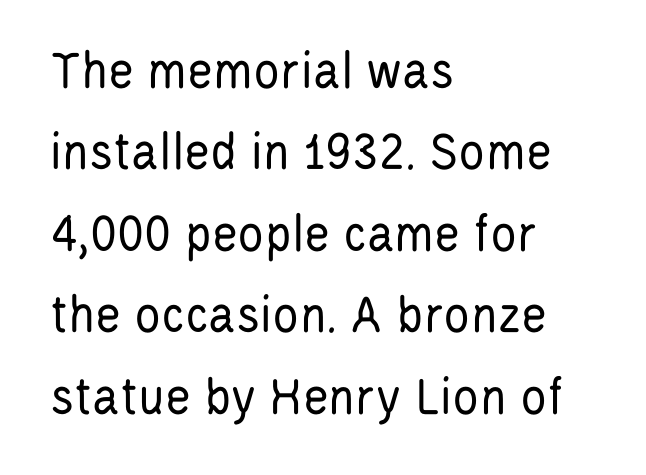
Character widths vary here, with narrow letters taking less room than wide ones. Regarding leading, the lines here are spaced in the standard way. The cut favours lightness, reaching ordinary text weight at its darkest. A sans-serif font was chosen for this passage. No extra tracking has been applied to these lines. The ragged edge is on the right, which tells us the setting is flush left.
